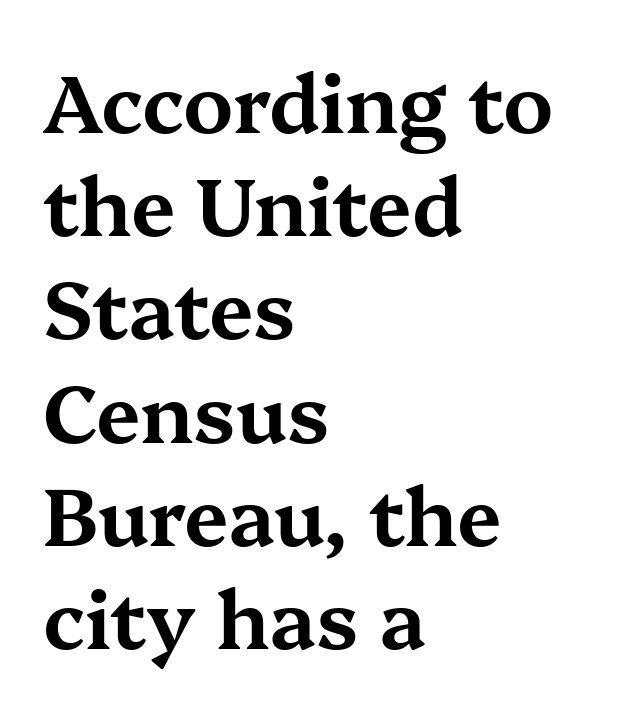
Is the letter spacing exaggerated? No — it looks like the ordinary default. Students, observe: this is what conventionally led text looks like. The letters advance in unequal steps, a hallmark of proportional type. This sample uses a serif face.
